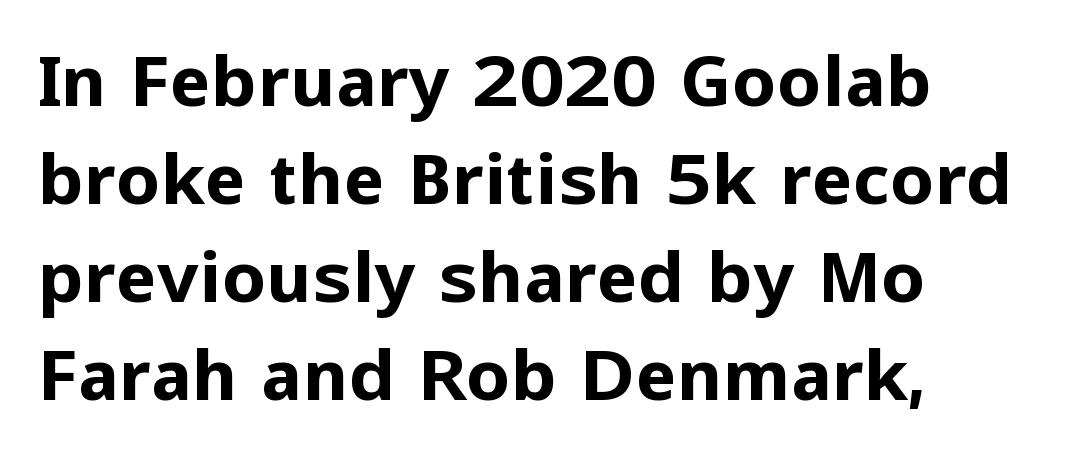
Q: Is the text bold? A: Yes.
Q: Is the text italic (slanted)? A: No, it is upright.
Q: Is the typeface a serif or a sans-serif typeface? A: Sans-serif.
Q: Is the text underlined? A: No.
Q: How is the paragraph aligned? A: Left-aligned.
Q: Is the spacing between letters normal or unusually wide? A: Normal.
Q: Is the spacing between lines tight, normal or loose? A: Normal.
Q: Width (condensed, normal, or wide)? A: Normal.
Q: Stroke contrast? A: Low.
Q: x-height? A: Medium.
Q: Monospaced? A: No.
